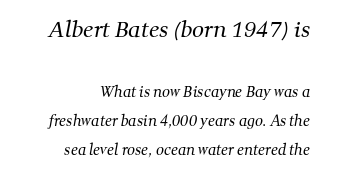
{"bold": "no", "underline": "no", "line_spacing": "loose", "line_spacing_ratio": 2.09, "letter_spacing": "normal", "letter_spacing_em": 0.0, "larger_block": "first", "size_ratio": 1.5, "glyph_px": 21}
